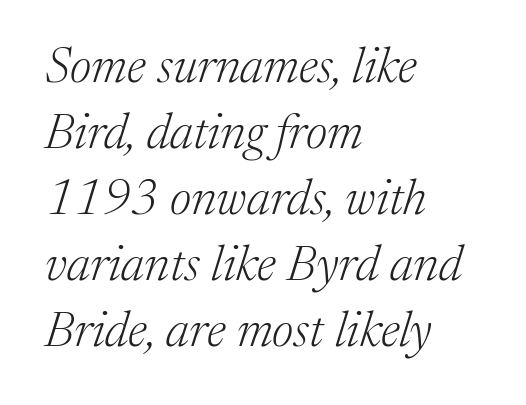
{"serif": "yes", "italic": "yes", "lean": "right", "slant_degrees": 17, "bold": "no", "weight": "light", "width": "normal", "stroke_contrast": "medium", "x_height": "medium", "monospaced": "no", "underline": "no", "align": "left", "line_spacing": "normal", "line_spacing_ratio": 1.32, "letter_spacing": "normal", "letter_spacing_em": 0.0, "glyph_px": 50}
